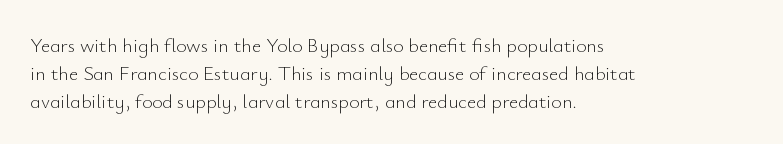
{"italic": "no", "bold": "no", "underline": "no", "align": "left", "line_spacing": "normal", "line_spacing_ratio": 1.4, "letter_spacing": "normal", "letter_spacing_em": 0.0, "glyph_px": 20}
